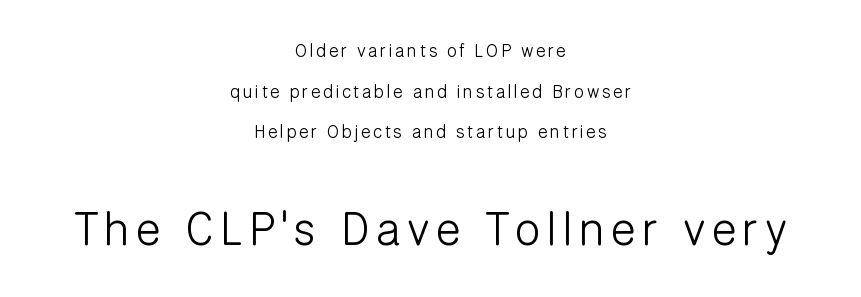
Plain, unruled lines of type. Top chunk: small. Bottom chunk: large. One glance says open: line gaps are wider than usual. Casual observation: everything's sitting right in the middle. When letters stand straight like this, we call the style roman or upright. Is this a sans? Yes — the strokes have no serifs.
